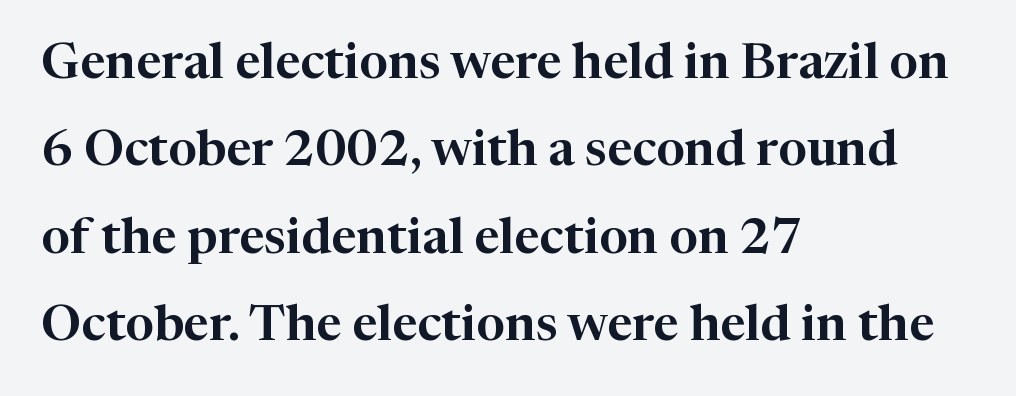
{"serif": "yes", "italic": "no", "width": "normal", "stroke_contrast": "high", "x_height": "medium", "monospaced": "no", "underline": "no", "align": "left", "line_spacing_ratio": 1.75, "letter_spacing": "normal", "letter_spacing_em": 0.0, "glyph_px": 50}
